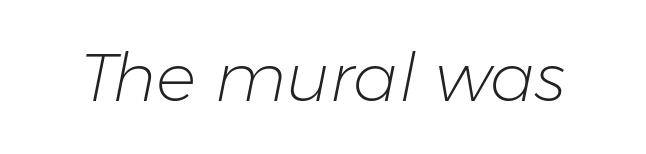
The image shows 67 px light type, italic (leaning right); set normal letter spacing, not underlined; low stroke contrast and a medium x-height.
